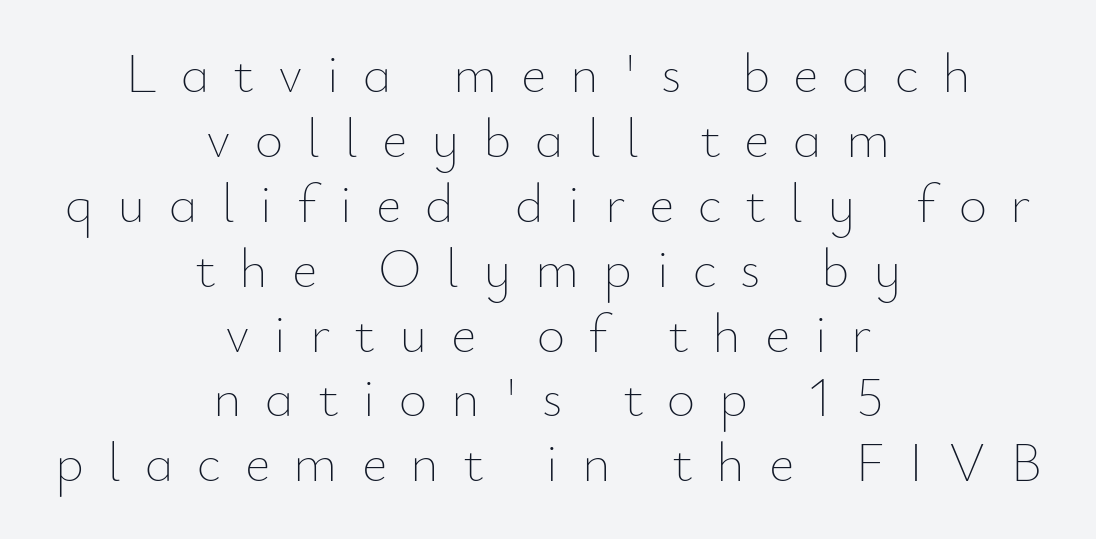
The passage is arranged like a title page — every line centered. A typesetter would call this heavily tracked-out type. Nothing heavy about these letters — not bold at all. The zone under the glyphs is completely vacant. This is roman type, the default non-slanted kind. Note the varied advance widths — an 'i' is clearly narrower than an 'm'.
